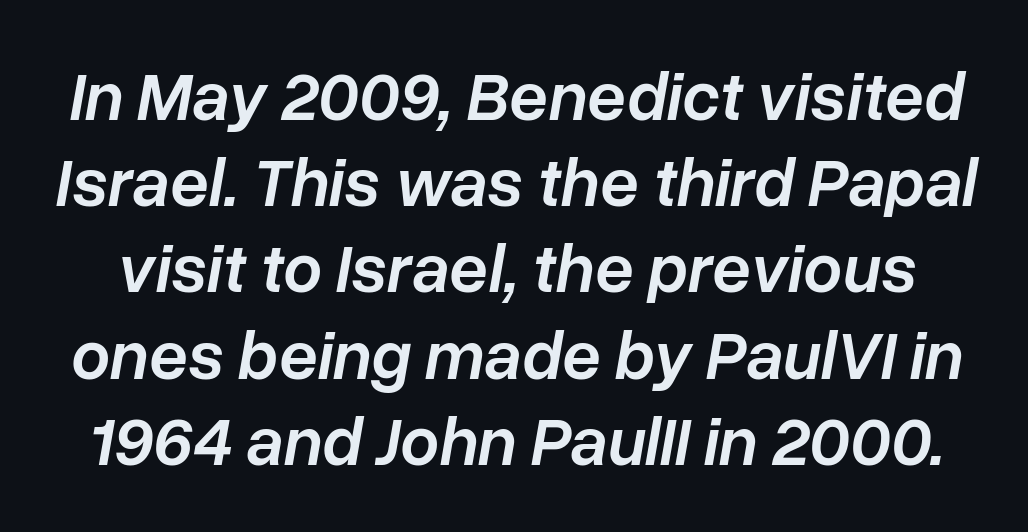
The image shows 69 px semibold type, italic (leaning right); set normal line spacing (1.25x), normal letter spacing, not underlined; low stroke contrast and a medium x-height.
